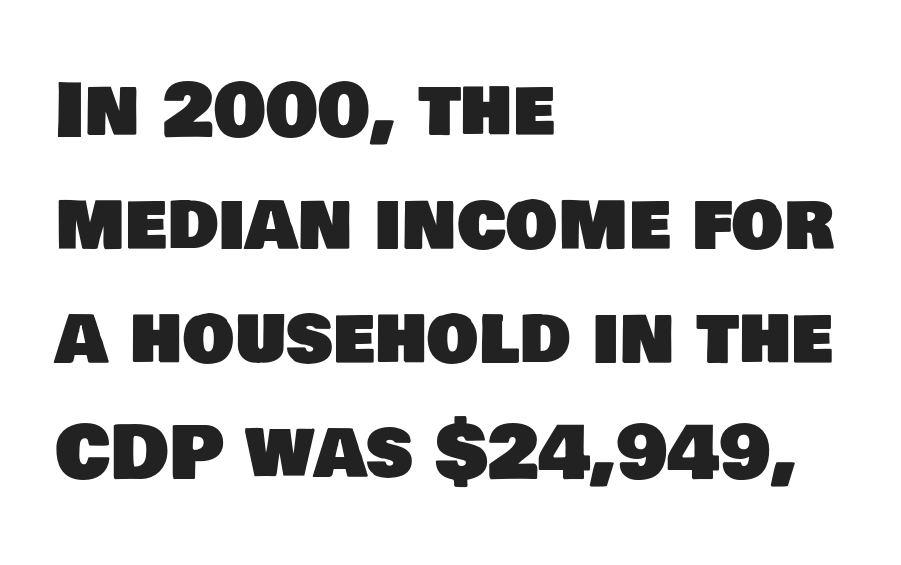
{"serif": "no", "width": "normal", "stroke_contrast": "low", "x_height": "large", "monospaced": "no", "underline": "no", "align": "left", "line_spacing": "normal", "line_spacing_ratio": 1.56, "letter_spacing": "normal", "letter_spacing_em": 0.0, "glyph_px": 73}
